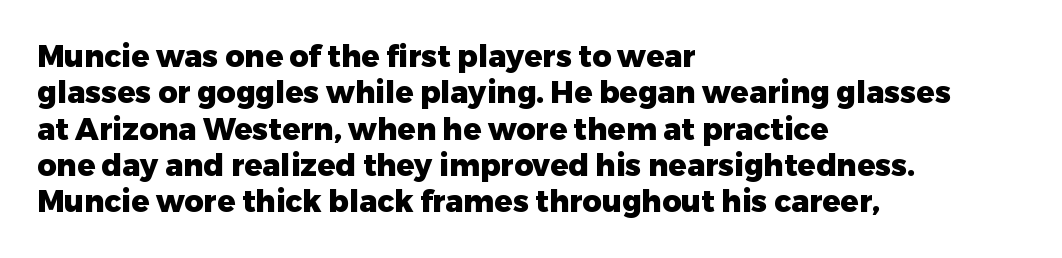
Q: Is the text bold? A: Yes.
Q: Is the text italic (slanted)? A: No, it is upright.
Q: Is the typeface a serif or a sans-serif typeface? A: Sans-serif.
Q: Is the text underlined? A: No.
Q: How is the paragraph aligned? A: Left-aligned.
Q: Is the spacing between letters normal or unusually wide? A: Normal.
Q: Width (condensed, normal, or wide)? A: Normal.
Q: Stroke contrast? A: Low.
Q: x-height? A: Medium.
Q: Monospaced? A: No.
